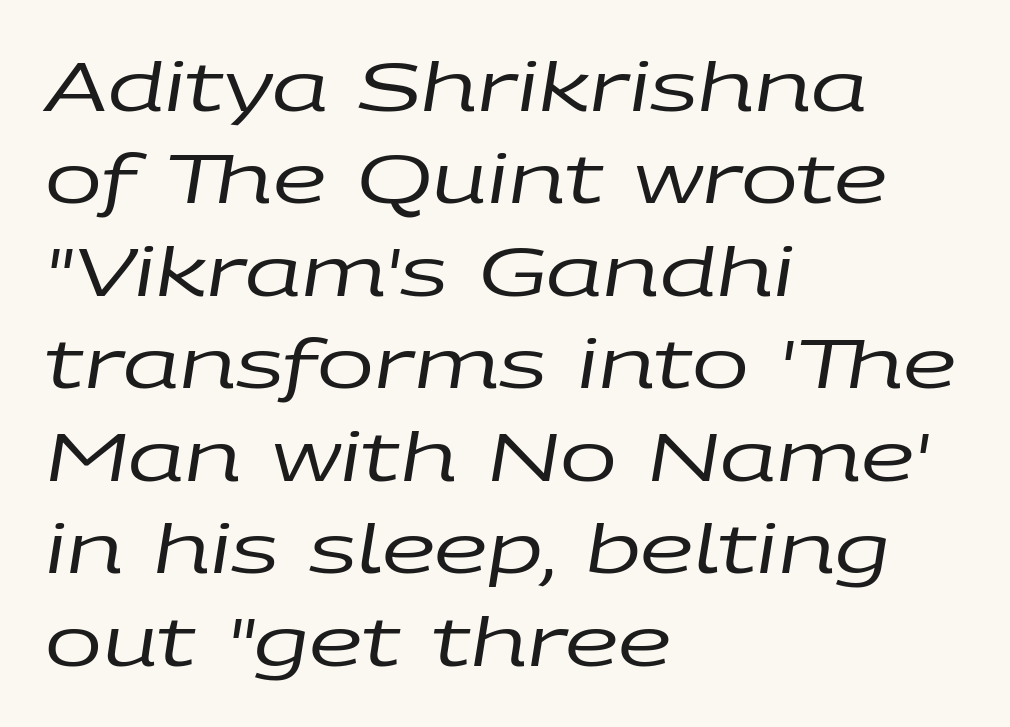
The image shows 68 px regular-weight, wide type, italic (leaning right); set left-aligned, normal line spacing (1.36x), normal letter spacing, not underlined; low stroke contrast and a large x-height.
